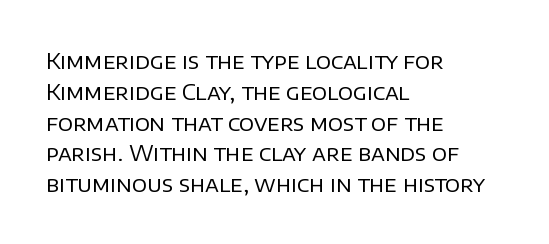
The image shows 22 px text type, upright; set left-aligned, normal line spacing (1.4x), normal letter spacing, not underlined.
